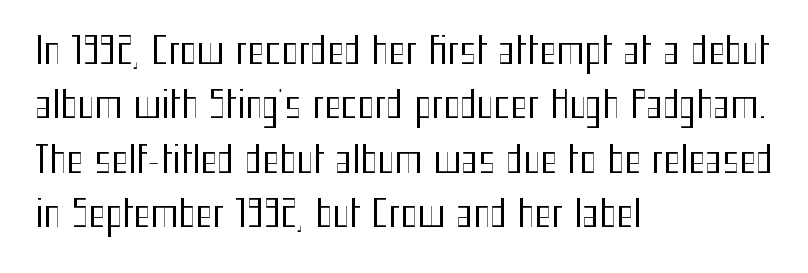
The image shows 36 px regular-weight, condensed sans-serif type, upright; set left-aligned, normal line spacing (1.51x), normal letter spacing, not underlined; medium stroke contrast and a medium x-height.
